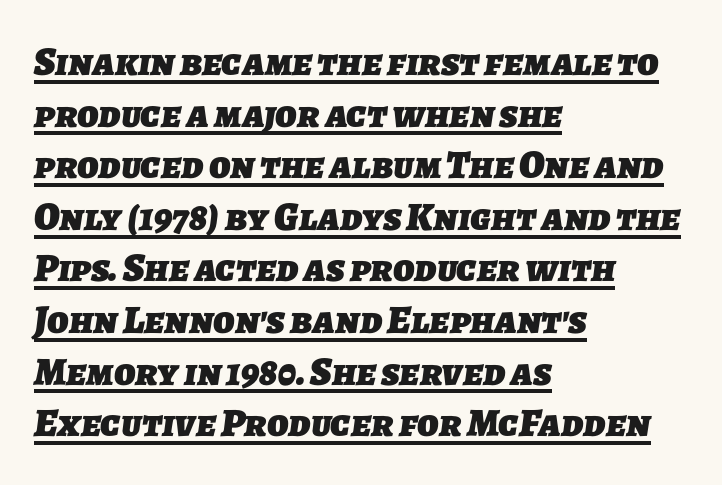
{"serif": "no", "bold": "yes", "weight": "heavy", "width": "normal", "stroke_contrast": "low", "x_height": "medium", "monospaced": "no", "underline": "yes", "align": "left", "line_spacing": "normal", "line_spacing_ratio": 1.29, "letter_spacing": "normal", "letter_spacing_em": 0.0, "glyph_px": 40}
